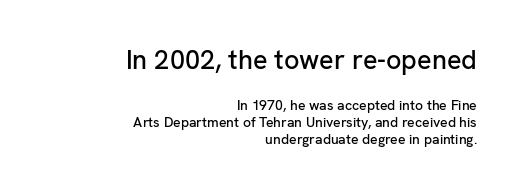
Nothing unusual about the tracking: characters are spaced as the font intends. Honestly, there is no underline to notice here at all. Layout note: lines flush right. In this sample the first text group is rendered at the bigger scale. Is there any slant? The stems are plumb.
